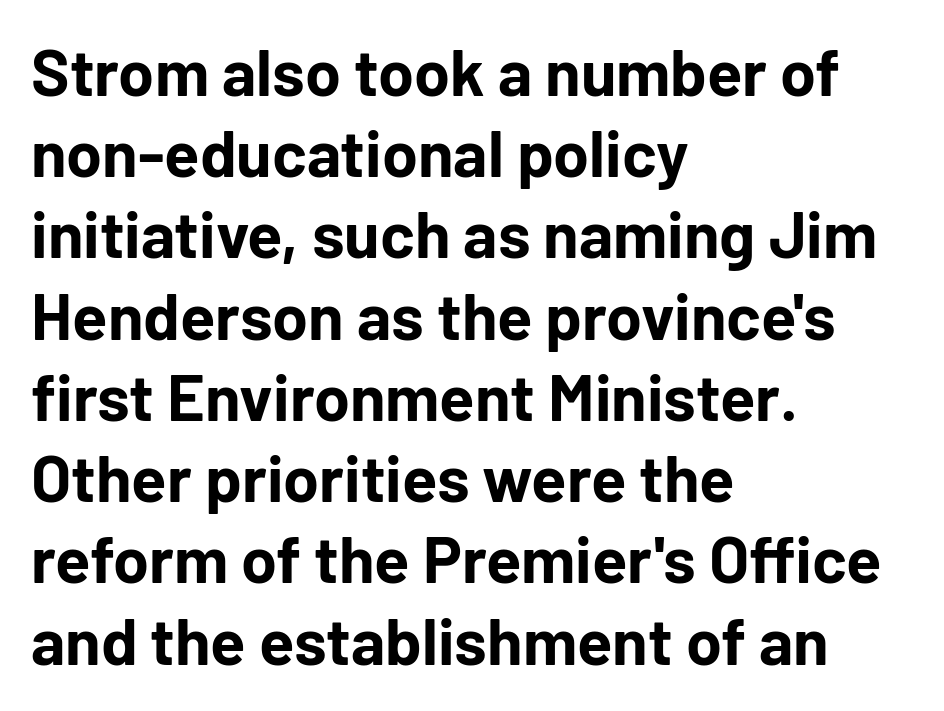
{"serif": "no", "italic": "no", "bold": "yes", "weight": "bold", "width": "normal", "stroke_contrast": "low", "x_height": "medium", "monospaced": "no", "underline": "no", "align": "left", "line_spacing": "normal", "line_spacing_ratio": 1.25, "letter_spacing": "normal", "letter_spacing_em": 0.0, "glyph_px": 65}
